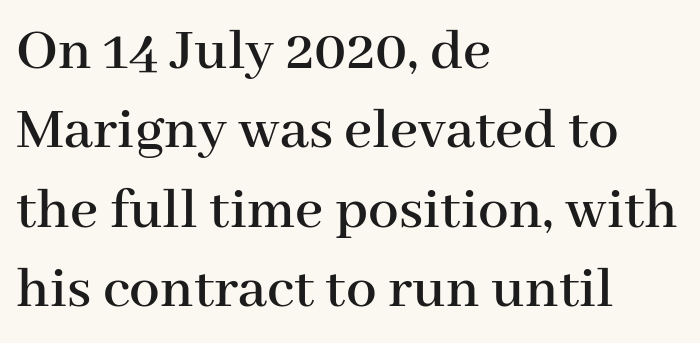
Q: Is the text italic (slanted)? A: No, it is upright.
Q: Is the typeface a serif or a sans-serif typeface? A: Serif.
Q: Is the text underlined? A: No.
Q: How is the paragraph aligned? A: Left-aligned.
Q: Is the spacing between letters normal or unusually wide? A: Normal.
Q: Is the spacing between lines tight, normal or loose? A: Normal.
Q: Width (condensed, normal, or wide)? A: Normal.
Q: Stroke contrast? A: High.
Q: x-height? A: Medium.
Q: Monospaced? A: No.
